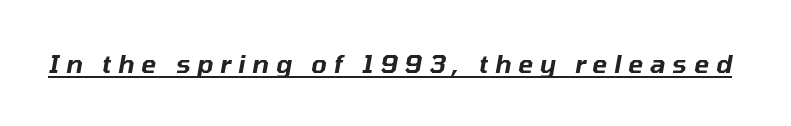
Q: Is the text italic (slanted)? A: Yes, it leans right by about 10 degrees.
Q: Is the text underlined? A: Yes.
Q: Is the spacing between letters normal or unusually wide? A: Unusually wide.
